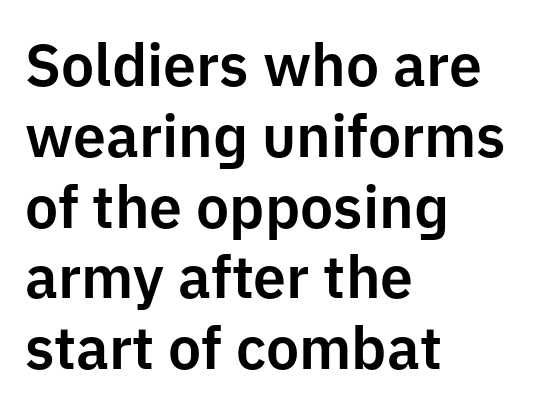
{"serif": "no", "italic": "no", "width": "normal", "stroke_contrast": "low", "x_height": "medium", "monospaced": "no", "underline": "no", "align": "left", "line_spacing_ratio": 1.2, "letter_spacing": "normal", "letter_spacing_em": 0.0, "glyph_px": 59}
